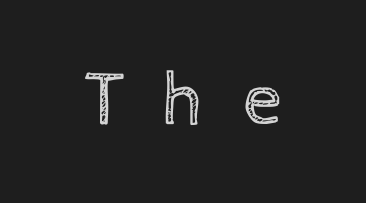
{"italic": "no", "bold": "no", "weight": "regular", "width": "normal", "x_height": "medium", "monospaced": "no", "underline": "no", "letter_spacing": "wide", "letter_spacing_em": 0.47, "glyph_px": 78}
